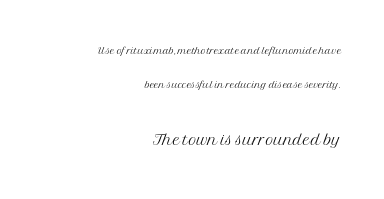
Q: Is the text bold? A: No.
Q: Is the text italic (slanted)? A: Yes.
Q: Is the text underlined? A: No.
Q: How is the paragraph aligned? A: Right-aligned.
Q: Is the spacing between letters normal or unusually wide? A: Normal.
Q: Is the spacing between lines tight, normal or loose? A: Loose.
Q: Which block of text is set in a larger size, the first (top) or the second (bottom)? A: The second (bottom) one.
